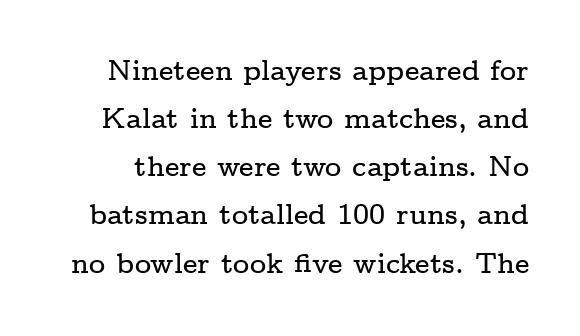
These lines are rendered in a variable-pitch font. When letters stand straight like this, we call the style roman or upright. Spacing between characters is what you'd get straight out of the box. The space directly below the letters is spotless. The type family on display is of the serif kind.
